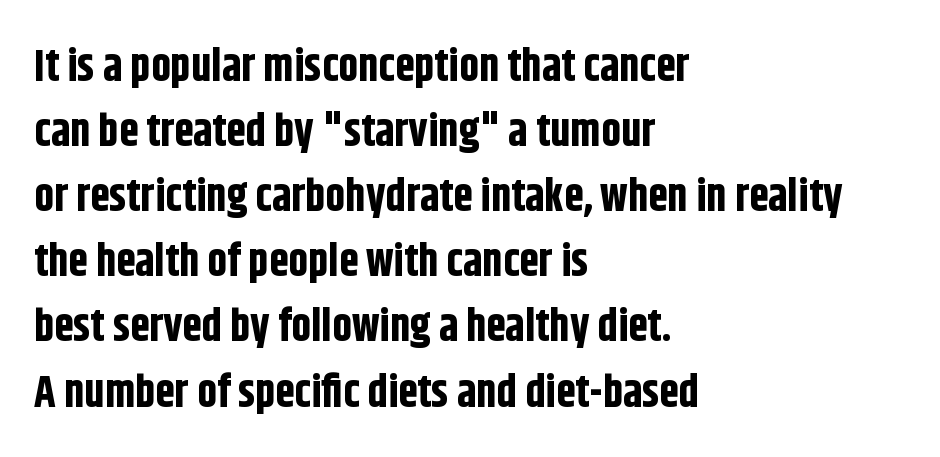
Q: Is the text bold? A: Yes.
Q: Is the text italic (slanted)? A: No, it is upright.
Q: Is the typeface a serif or a sans-serif typeface? A: Sans-serif.
Q: Is the text underlined? A: No.
Q: How is the paragraph aligned? A: Left-aligned.
Q: Is the spacing between letters normal or unusually wide? A: Normal.
Q: Is the spacing between lines tight, normal or loose? A: Normal.
Q: Width (condensed, normal, or wide)? A: Condensed.
Q: Stroke contrast? A: Low.
Q: x-height? A: Large.
Q: Monospaced? A: No.
